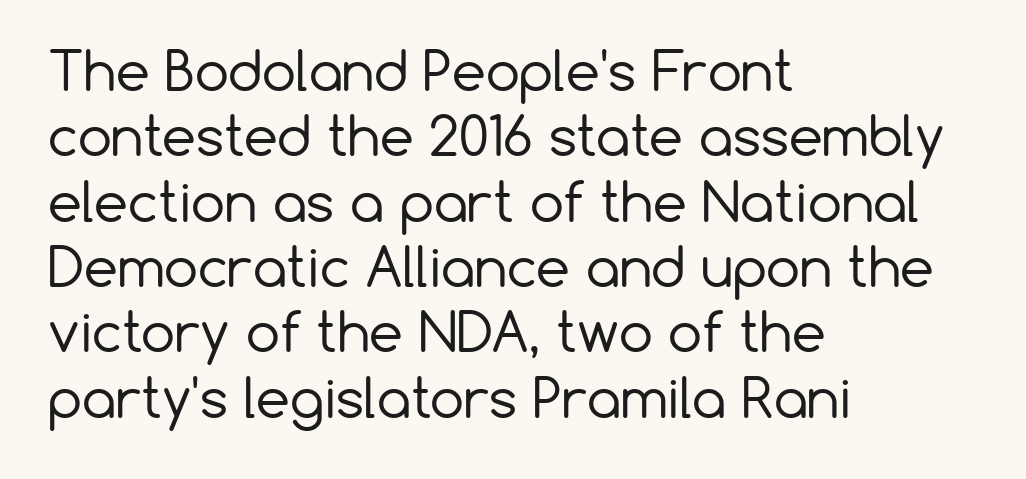
{"serif": "no", "italic": "no", "bold": "no", "weight": "regular", "width": "normal", "stroke_contrast": "low", "x_height": "medium", "monospaced": "no", "underline": "no", "align": "left", "line_spacing_ratio": 1.21, "letter_spacing": "normal", "letter_spacing_em": 0.0, "glyph_px": 54}
